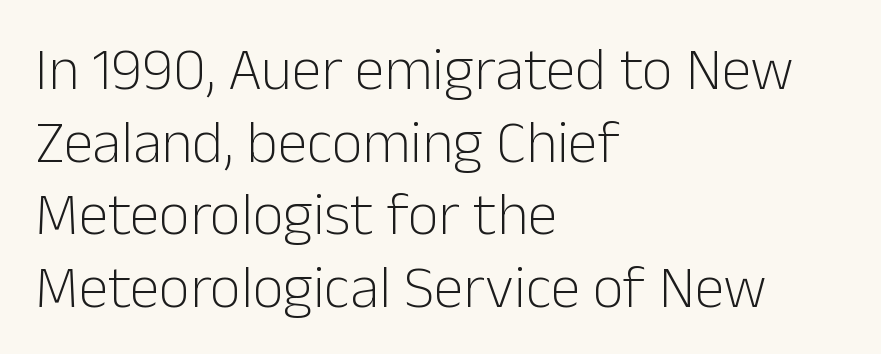
The face used here is proportionally spaced, like ordinary book or web type. Has an underline been added? It has not. The letters sit at their default tracking, neither squeezed nor spread. Ink coverage per letter is moderate at most. In terms of posture, this sample is upright. The passage shown is typeset with a sans-serif family.
